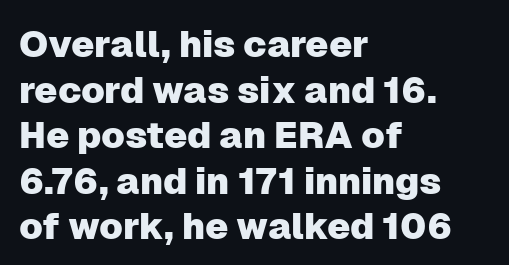
{"serif": "no", "italic": "no", "width": "normal", "stroke_contrast": "low", "x_height": "medium", "monospaced": "no", "underline": "no", "align": "left", "line_spacing_ratio": 1.23, "letter_spacing": "normal", "letter_spacing_em": 0.0, "glyph_px": 37}
